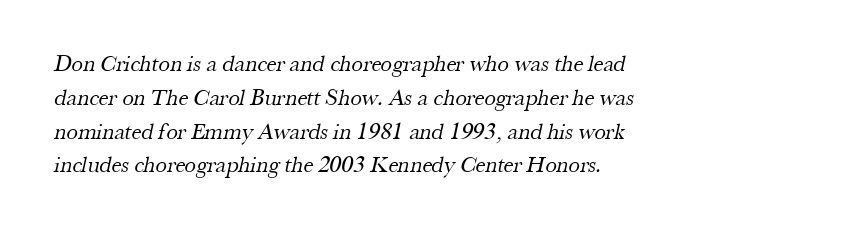
The zone under the glyphs is completely vacant. These lines keep a tight, regular rhythm from letter to letter. The cut favours lightness, reaching ordinary text weight at its darkest. These lines stack with their left ends in a neat column.
